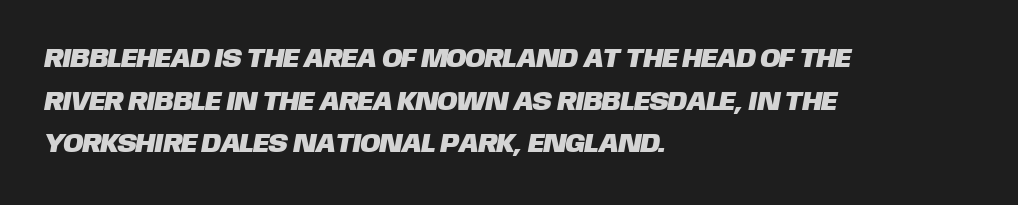
{"underline": "no", "align": "left", "line_spacing": "normal", "line_spacing_ratio": 1.58, "letter_spacing": "normal", "letter_spacing_em": 0.0, "glyph_px": 27}
